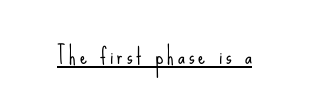
Q: Is the text bold? A: No.
Q: Is the text italic (slanted)? A: No, it is upright.
Q: Is the text underlined? A: Yes.
